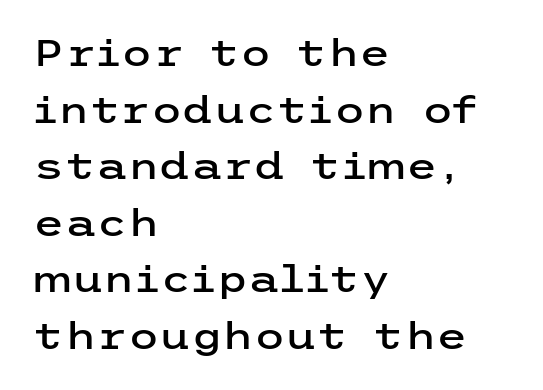
{"serif": "no", "italic": "no", "width": "wide", "stroke_contrast": "low", "x_height": "medium", "underline": "no", "align": "left", "line_spacing": "normal", "line_spacing_ratio": 1.57, "letter_spacing": "normal", "letter_spacing_em": 0.0, "glyph_px": 36}
